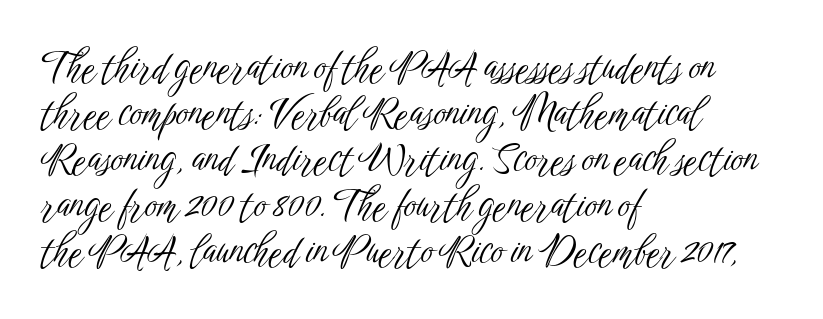
{"serif": "no", "bold": "no", "weight": "light", "width": "condensed", "stroke_contrast": "low", "x_height": "medium", "monospaced": "no", "underline": "no", "align": "left", "line_spacing_ratio": 1.21, "letter_spacing": "normal", "letter_spacing_em": 0.0, "glyph_px": 38}
